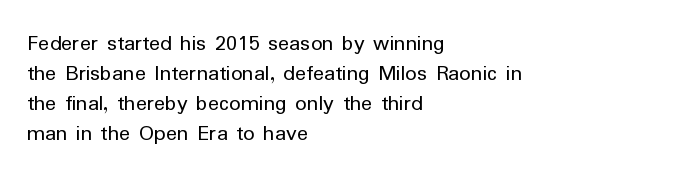
The image shows 23 px text type, upright; set left-aligned, normal line spacing (1.3x), normal letter spacing, not underlined.
